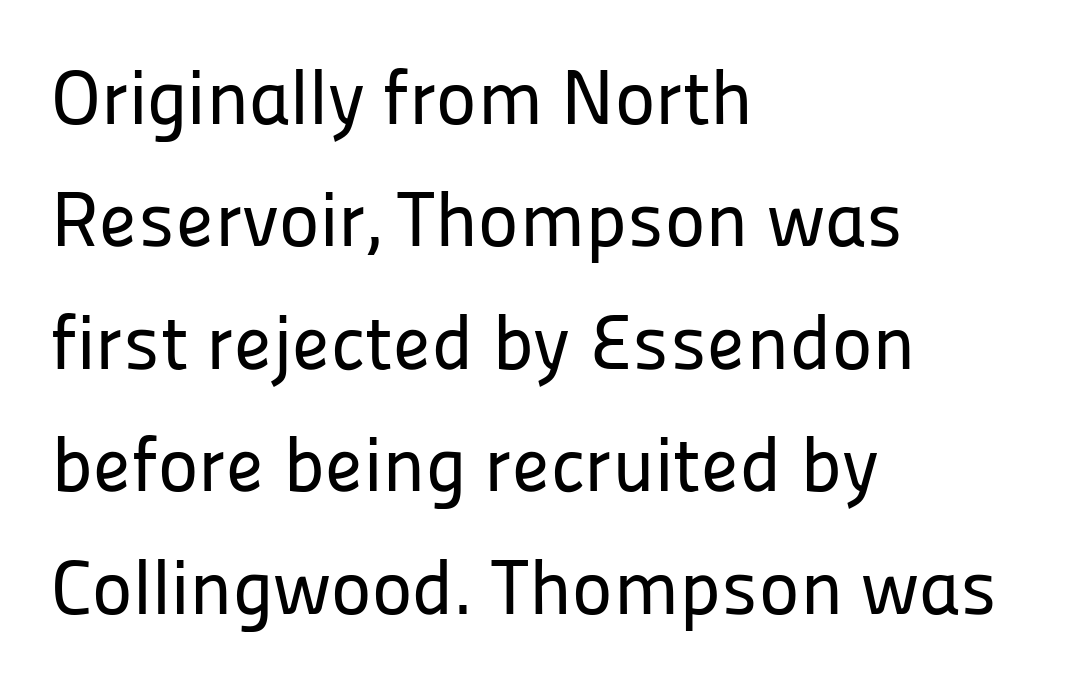
The image shows 77 px sans-serif type, upright; set left-aligned, normal line spacing (1.59x), normal letter spacing, not underlined; low stroke contrast and a medium x-height.
